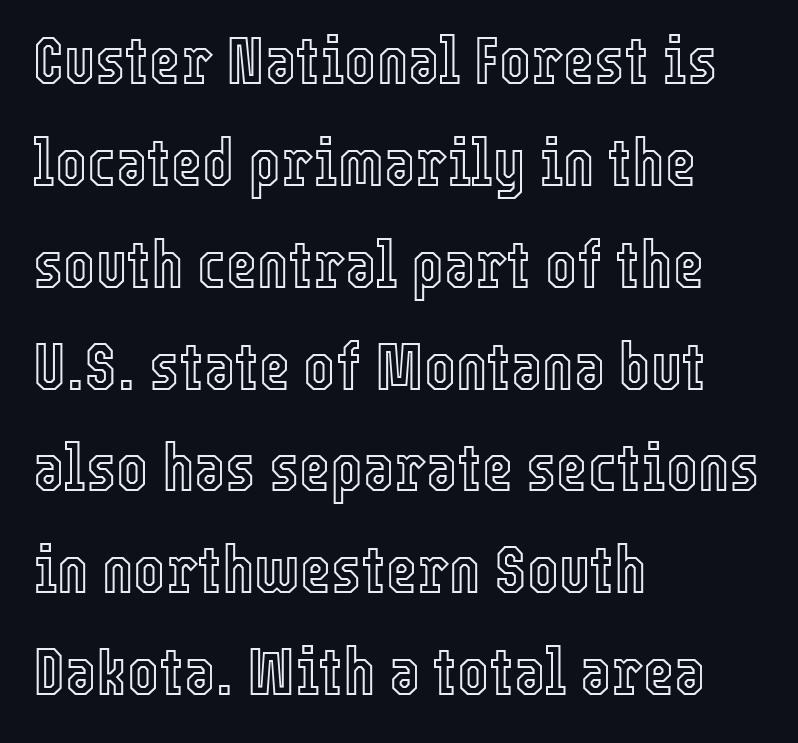
Q: Is the text italic (slanted)? A: No, it is upright.
Q: Is the text underlined? A: No.
Q: How is the paragraph aligned? A: Left-aligned.
Q: Is the spacing between letters normal or unusually wide? A: Normal.
Q: Is the spacing between lines tight, normal or loose? A: Normal.
Q: Width (condensed, normal, or wide)? A: Condensed.
Q: x-height? A: Medium.
Q: Monospaced? A: No.
